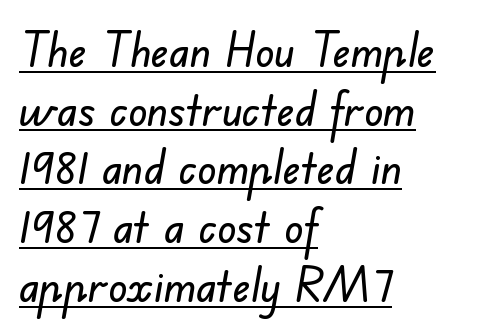
To sum up the face: it is a sans, with no serifs. Spacing verdict: proportional, widths tailored to each character. In terms of letterspacing, this is plain default setting. The compositor pushed each line to the left boundary.
